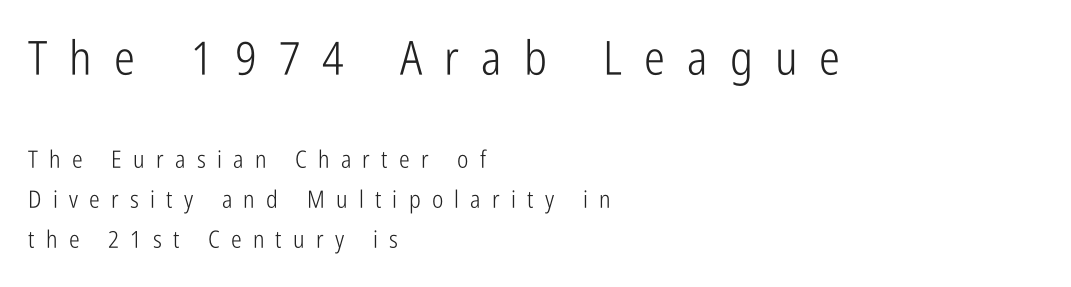
Here the designer chose a conventional face with non-uniform glyph widths. The rendering anchors every line to the left-hand side. This reads as an unemphasized weight, regular at the heaviest. Visually, the top section dominates because its glyphs are scaled up.
